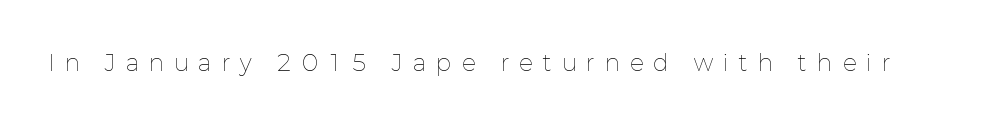
The foot of each line stays bare and open. This is not heavy type; no bold has been used. You could only call the tracking loose — the letters float apart. The lettering stays uniformly vertical, giving the passage a roman look.
